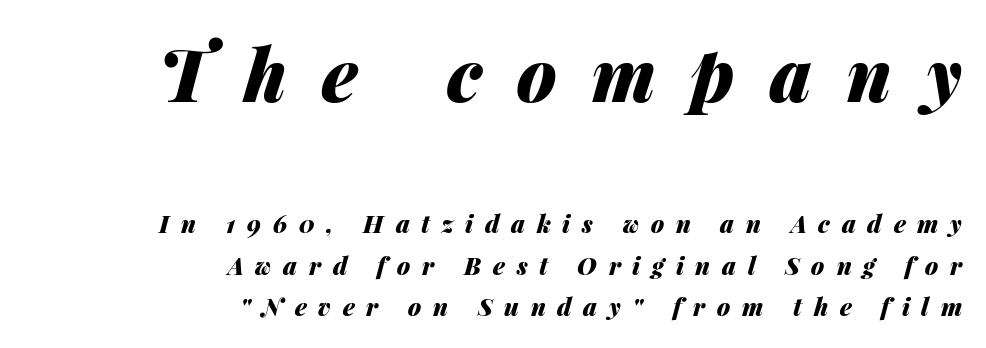
The image shows 72 px heavy type, italic (leaning right); set right-aligned, line spacing 1.74x, unusually wide letter spacing (+0.49 em), not underlined; the first (top) block is 3.0x larger; medium stroke contrast and a medium x-height.
